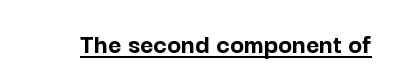
This sample uses a sans-serif face. Look at the stroke-to-counter ratio: heavy, a bold. Do the letters lean? They stand straight. Look at the tracking — it's just the regular setting, nothing added. You could not count columns in this text — the font is proportionally spaced.
